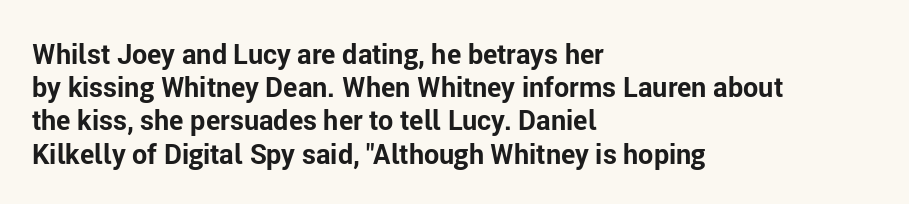
There is no visible air inserted between adjacent glyphs. In terms of weight, the rendering is a true, heavy bold. Visually the block forms a straight wall on the left and a jagged coastline on the right. Lines of text with bare space underneath. If you drew a line through each stem, it would be perfectly vertical.
